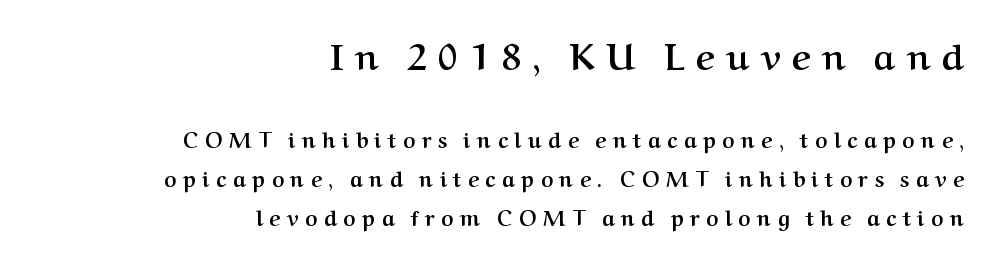
Q: Is the text bold? A: Yes.
Q: Is the text italic (slanted)? A: No, it is upright.
Q: Is the typeface a serif or a sans-serif typeface? A: Serif.
Q: Is the text underlined? A: No.
Q: How is the paragraph aligned? A: Right-aligned.
Q: Is the spacing between letters normal or unusually wide? A: Unusually wide.
Q: Which block of text is set in a larger size, the first (top) or the second (bottom)? A: The first (top) one.
Q: Width (condensed, normal, or wide)? A: Normal.
Q: Stroke contrast? A: Medium.
Q: x-height? A: Medium.
Q: Monospaced? A: No.
